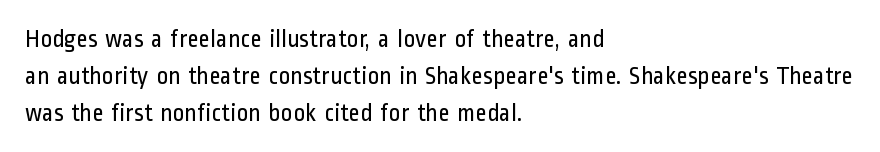
The image shows 25 px text type, upright; set left-aligned, normal line spacing (1.48x), normal letter spacing, not underlined.
